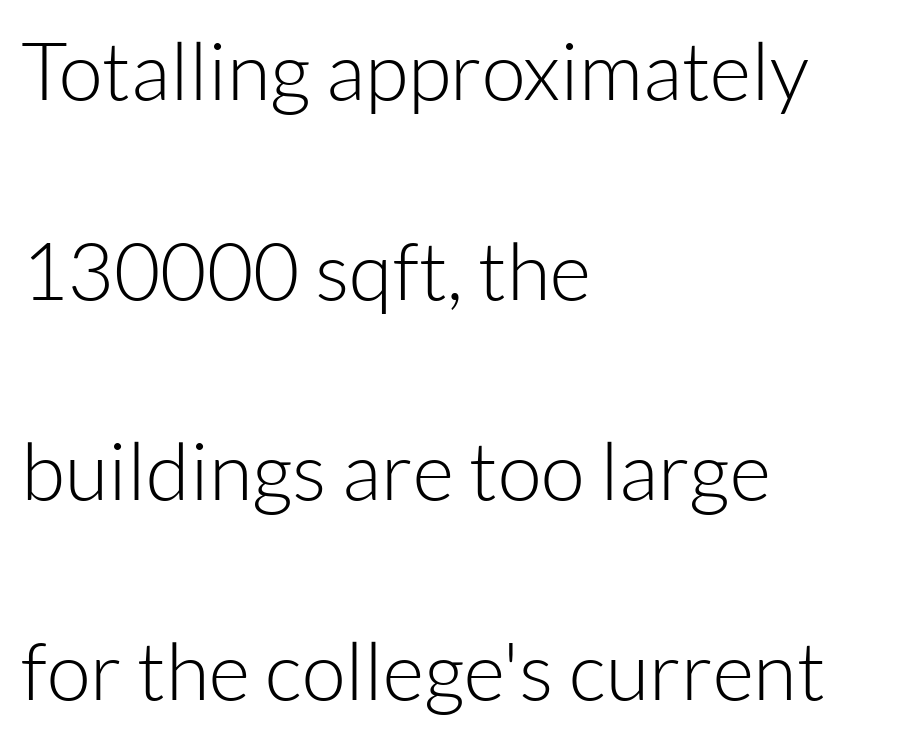
Q: Is the text bold? A: No.
Q: Is the text italic (slanted)? A: No, it is upright.
Q: Is the typeface a serif or a sans-serif typeface? A: Sans-serif.
Q: Is the text underlined? A: No.
Q: How is the paragraph aligned? A: Left-aligned.
Q: Is the spacing between letters normal or unusually wide? A: Normal.
Q: Is the spacing between lines tight, normal or loose? A: Loose.
Q: Width (condensed, normal, or wide)? A: Normal.
Q: Stroke contrast? A: Low.
Q: x-height? A: Medium.
Q: Monospaced? A: No.
